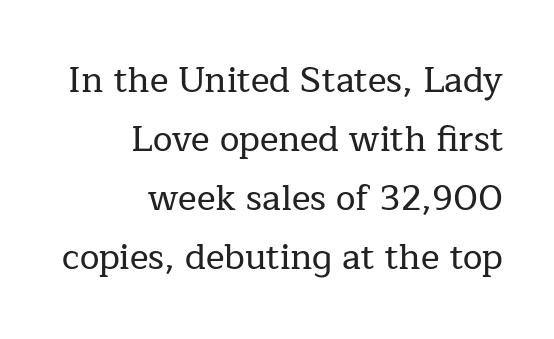
{"serif": "yes", "italic": "no", "width": "normal", "stroke_contrast": "low", "x_height": "medium", "monospaced": "no", "underline": "no", "align": "right", "line_spacing": "normal", "line_spacing_ratio": 1.69, "letter_spacing": "normal", "letter_spacing_em": 0.0, "glyph_px": 35}
